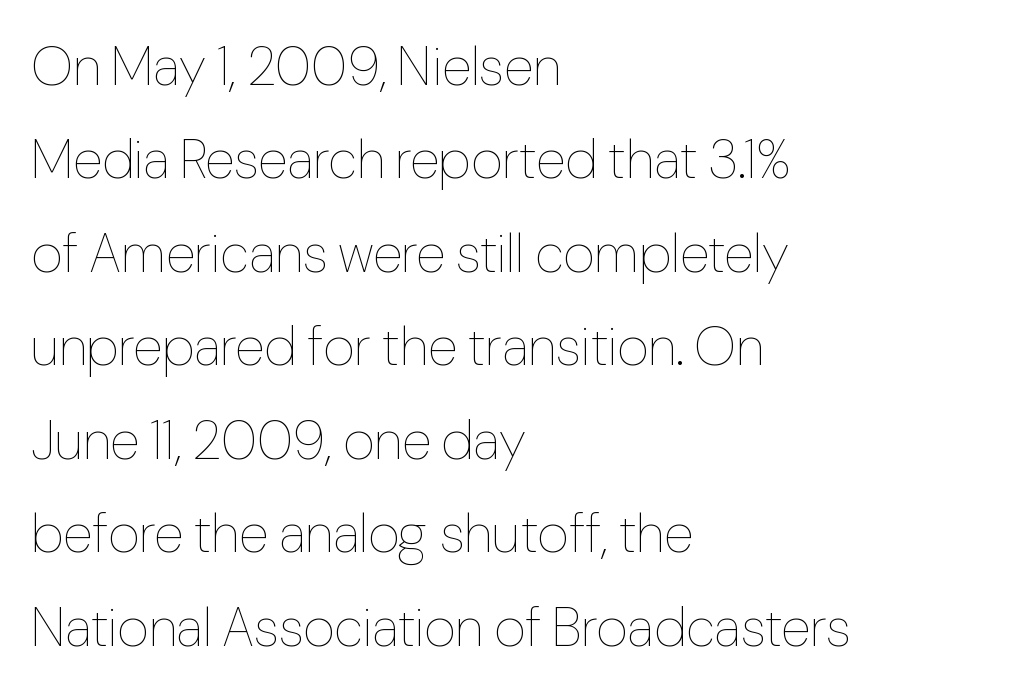
{"italic": "no", "bold": "no", "weight": "thin", "width": "normal", "stroke_contrast": "low", "x_height": "medium", "monospaced": "no", "underline": "no", "align": "left", "line_spacing_ratio": 1.73, "letter_spacing": "normal", "letter_spacing_em": 0.0, "glyph_px": 54}
